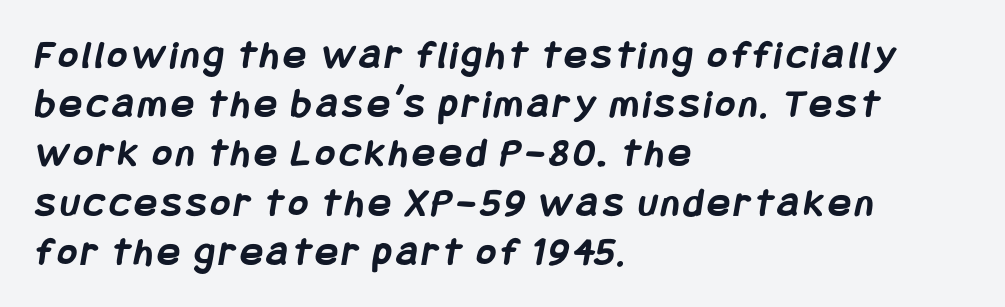
Q: Is the text bold? A: Yes.
Q: Is the typeface a serif or a sans-serif typeface? A: Sans-serif.
Q: Is the text underlined? A: No.
Q: How is the paragraph aligned? A: Left-aligned.
Q: Width (condensed, normal, or wide)? A: Condensed.
Q: Stroke contrast? A: Low.
Q: x-height? A: Large.
